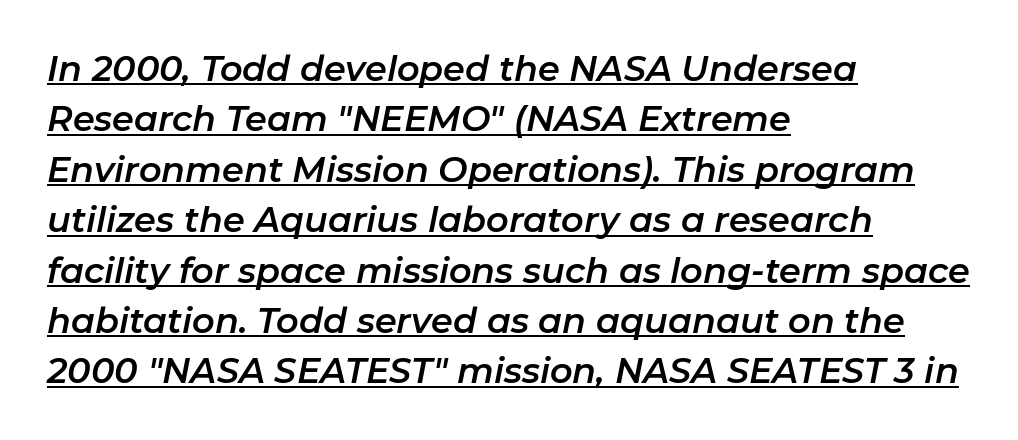
Characters follow at the spacing the type designer built in. Left-aligned paragraph, ragged on the right. The text carries the slant typical of an italic or oblique font. The string is rendered with underlining switched on.
